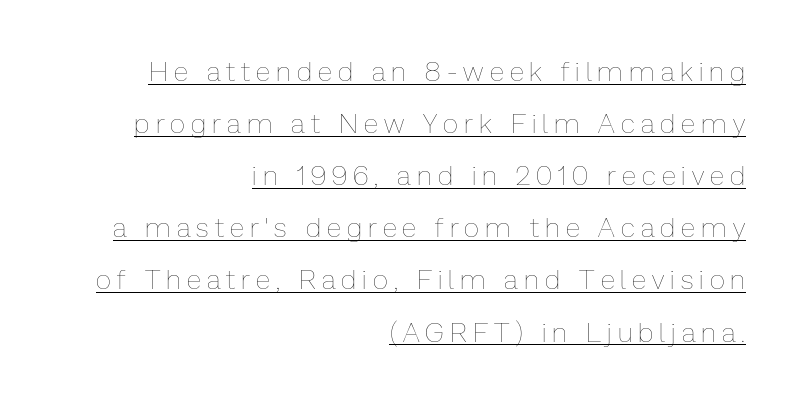
Words appear elongated and porous because spacing is wide. Horizontally, the lines are justified to the trailing edge only. Check the space under the baseline: a stroke is drawn there. Vertically, the passage feels expansive, rows floating well apart.
